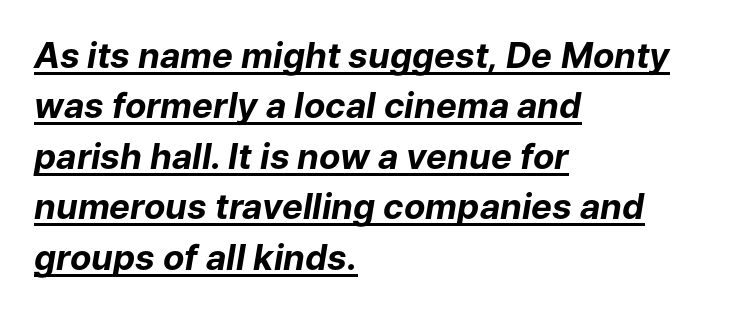
{"italic": "yes", "lean": "right", "slant_degrees": 9, "bold": "yes", "weight": "bold", "width": "normal", "stroke_contrast": "low", "x_height": "medium", "monospaced": "no", "underline": "yes", "align": "left", "line_spacing": "normal", "line_spacing_ratio": 1.44, "letter_spacing": "normal", "letter_spacing_em": 0.0, "glyph_px": 35}
